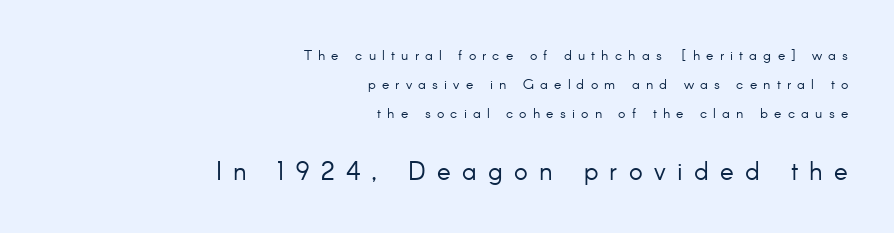
The image shows 26 px text type, upright; set right-aligned, loose line spacing (2.08x), unusually wide letter spacing (+0.44 em), not underlined; the second (bottom) block is 1.86x larger.
